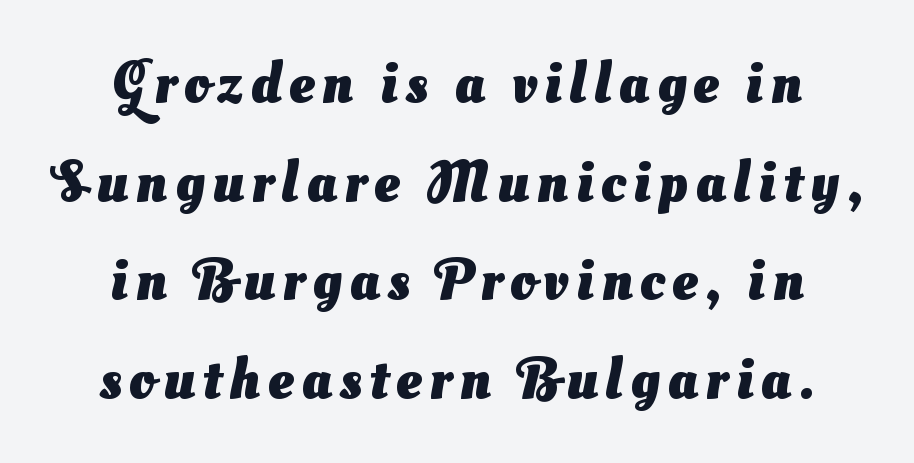
Q: Is the text bold? A: Yes.
Q: Is the typeface a serif or a sans-serif typeface? A: Sans-serif.
Q: Is the text underlined? A: No.
Q: How is the paragraph aligned? A: Centered.
Q: Is the spacing between lines tight, normal or loose? A: Normal.
Q: Width (condensed, normal, or wide)? A: Normal.
Q: Stroke contrast? A: Medium.
Q: x-height? A: Small.
Q: Monospaced? A: No.
